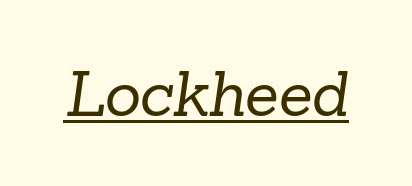
Q: Is the text bold? A: No.
Q: Is the typeface a serif or a sans-serif typeface? A: Serif.
Q: Is the text underlined? A: Yes.
Q: Is the spacing between letters normal or unusually wide? A: Normal.
Q: Width (condensed, normal, or wide)? A: Normal.
Q: Stroke contrast? A: Low.
Q: x-height? A: Medium.
Q: Monospaced? A: No.
